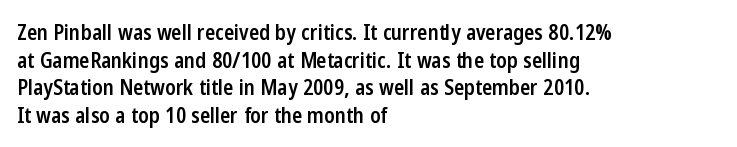
{"italic": "no", "bold": "semi", "underline": "no", "align": "left", "line_spacing": "normal", "line_spacing_ratio": 1.31, "letter_spacing": "normal", "letter_spacing_em": 0.0, "glyph_px": 21}
